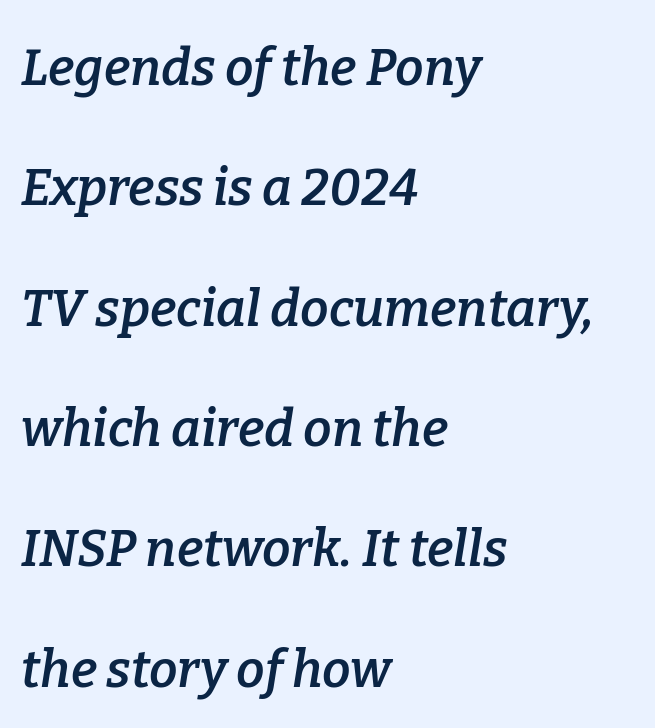
{"serif": "yes", "italic": "yes", "lean": "right", "slant_degrees": 9, "bold": "semi", "weight": "semibold", "width": "normal", "stroke_contrast": "low", "x_height": "medium", "monospaced": "no", "underline": "no", "align": "left", "line_spacing": "loose", "line_spacing_ratio": 2.36, "letter_spacing": "normal", "letter_spacing_em": 0.0, "glyph_px": 51}
